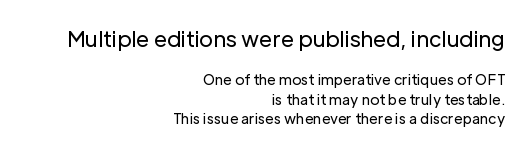
Is the type heavy? It reads as light-to-regular instead. The line-height multiplier appears to be the usual default. The earlier block is typeset at a bigger size than the later block. Is there any slant? The stems are plumb. Anything drawn beneath the words? Only blank space. Short and long lines alike share a common ending point at right.
